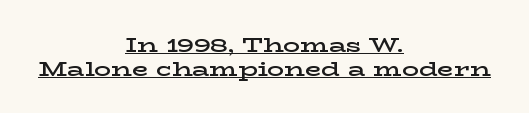
The lettering is marked with a stroke running underneath it. Quick note: not italic, upright. Whoever set this chose condensed vertical rhythm over breathing room. In CSS terms this would be text-align: center. The sample has been set in demibold, a notch under bold. The letterforms sit shoulder to shoulder at normal distance.
